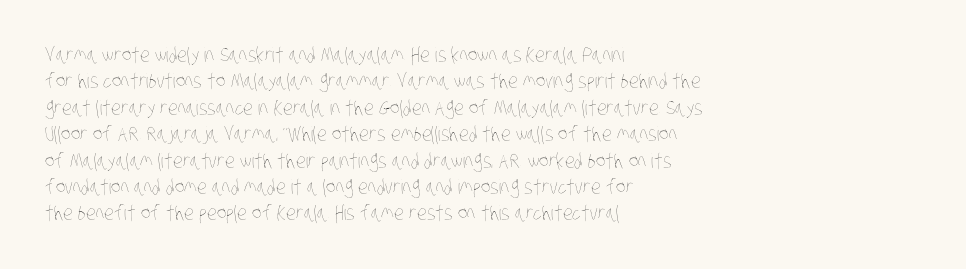
Is there much room between lines? A standard amount, neither cramped nor airy. Honestly, the letter spacing is just normal — you wouldn't notice it. The letters look calm and open, with moderate or lighter stems. Visually the block forms a straight wall on the left and a jagged coastline on the right. Any mark beneath the type? The region is blank.
